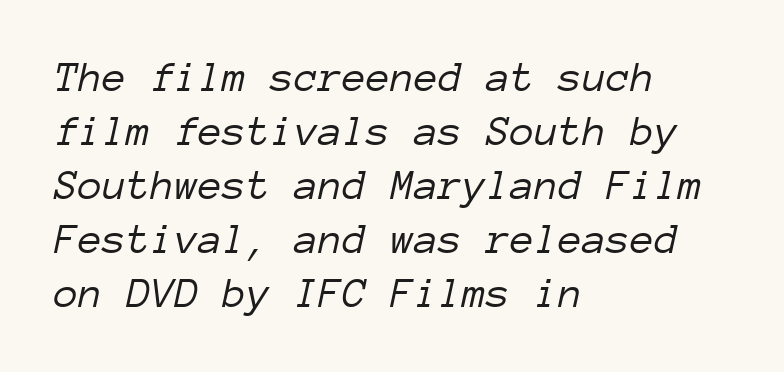
The image shows 44 px light type, italic (leaning right), monospaced; set left-aligned, line spacing 1.23x, normal letter spacing, not underlined; low stroke contrast and a medium x-height.
